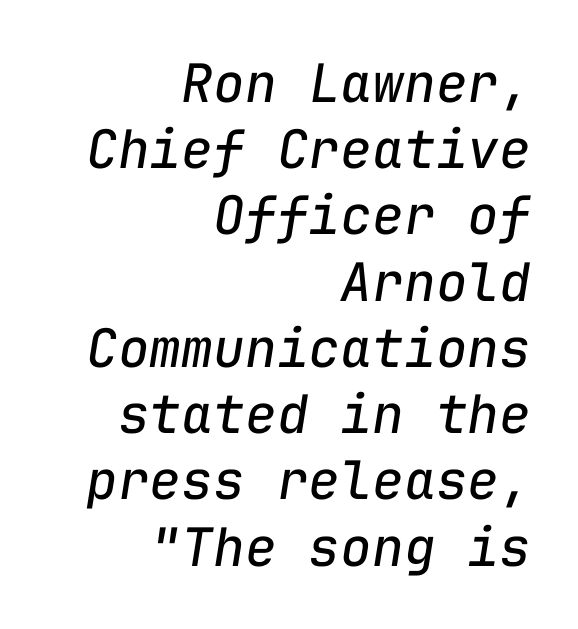
This sample keeps an unexceptional amount of space between lines. This rendering leaves character spacing at its baseline value. Each row of text sits above clean, open space. Short and long lines alike share a common ending point at right.
